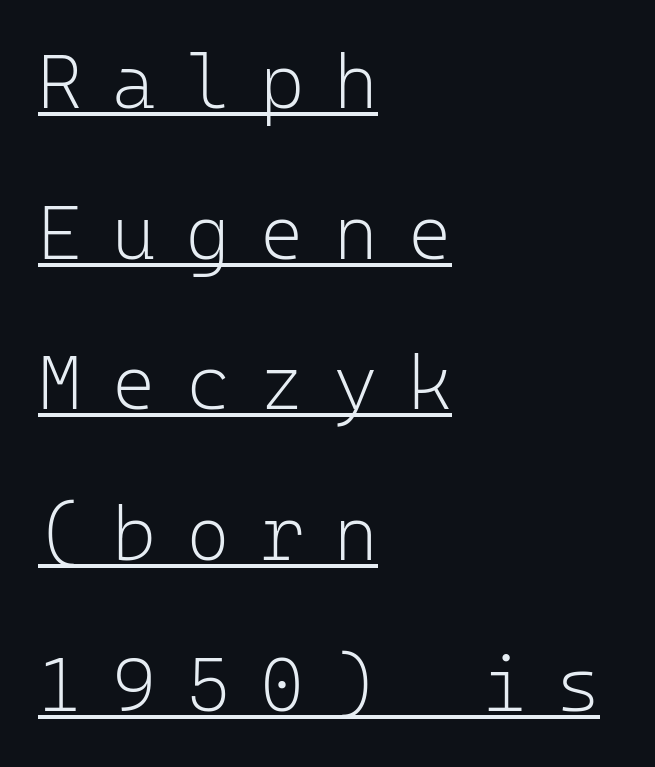
Loose tracking; the words dissolve into strings of separated letters. The glyphs in this specimen are sans serif. The weight would be labelled regular, book, light, or lighter still. Here the designer chose a console-style face with uniform glyph widths. This rendering uses left alignment, leaving the right contour irregular.
